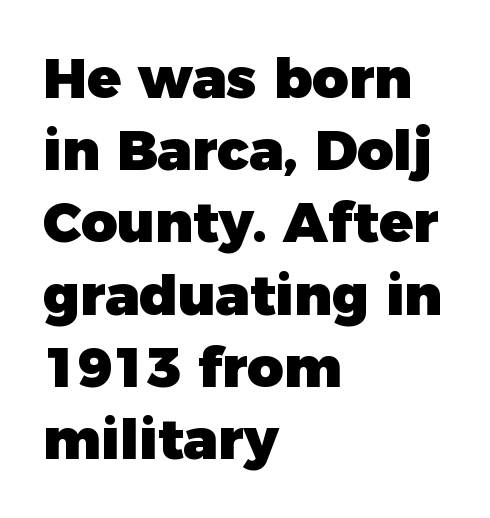
The image shows 56 px heavy sans-serif type, upright; set left-aligned, normal line spacing (1.29x), normal letter spacing, not underlined; low stroke contrast and a medium x-height.
